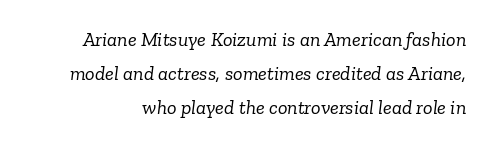
{"italic": "yes", "lean": "right", "slant_degrees": 6, "bold": "no", "underline": "no", "line_spacing": "normal", "line_spacing_ratio": 1.69, "letter_spacing": "normal", "letter_spacing_em": 0.0, "glyph_px": 20}
